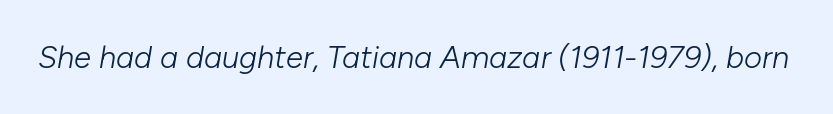
The image shows 31 px light type, italic (leaning right); set normal letter spacing, not underlined; low stroke contrast and a medium x-height.
